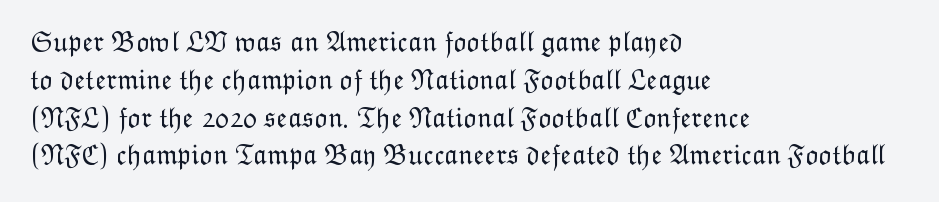
Q: Is the text bold? A: No.
Q: Is the text italic (slanted)? A: No, it is upright.
Q: Is the text underlined? A: No.
Q: How is the paragraph aligned? A: Left-aligned.
Q: Is the spacing between letters normal or unusually wide? A: Normal.
Q: Is the spacing between lines tight, normal or loose? A: Normal.
Q: Width (condensed, normal, or wide)? A: Normal.
Q: Stroke contrast? A: Low.
Q: x-height? A: Medium.
Q: Monospaced? A: No.
